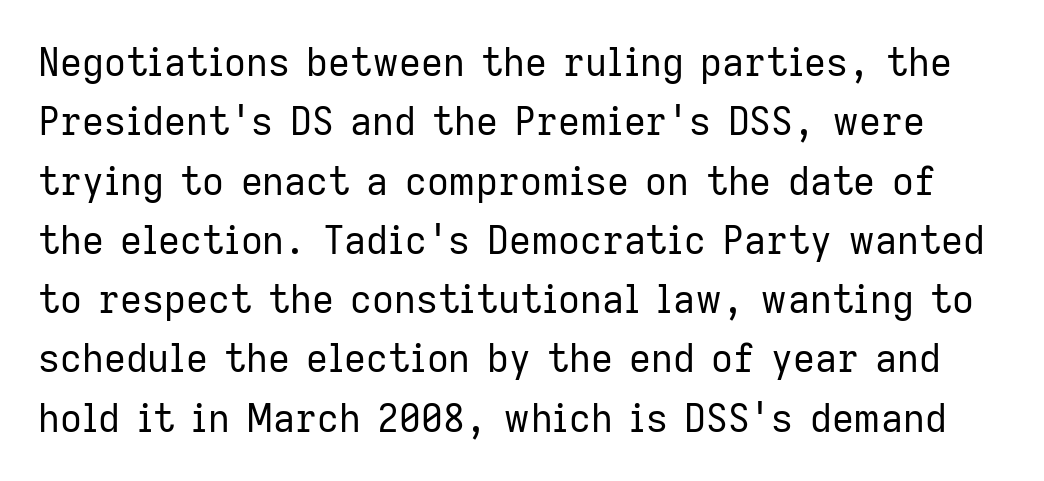
Q: Is the text bold? A: No.
Q: Is the text italic (slanted)? A: No, it is upright.
Q: Is the typeface a serif or a sans-serif typeface? A: Sans-serif.
Q: Is the text underlined? A: No.
Q: Is the spacing between letters normal or unusually wide? A: Normal.
Q: Is the spacing between lines tight, normal or loose? A: Normal.
Q: Width (condensed, normal, or wide)? A: Normal.
Q: Stroke contrast? A: Low.
Q: x-height? A: Medium.
Q: Monospaced? A: No.
